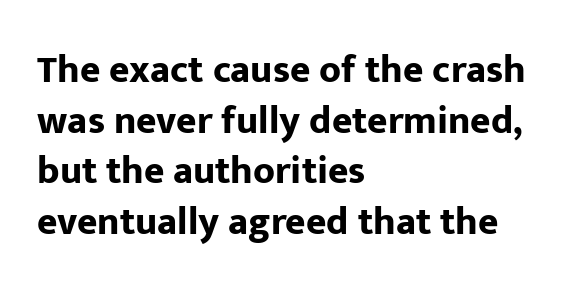
Q: Is the text bold? A: Yes.
Q: Is the text italic (slanted)? A: No, it is upright.
Q: Is the typeface a serif or a sans-serif typeface? A: Sans-serif.
Q: Is the text underlined? A: No.
Q: How is the paragraph aligned? A: Left-aligned.
Q: Is the spacing between letters normal or unusually wide? A: Normal.
Q: Is the spacing between lines tight, normal or loose? A: Normal.
Q: Width (condensed, normal, or wide)? A: Normal.
Q: Stroke contrast? A: Low.
Q: x-height? A: Medium.
Q: Monospaced? A: No.
